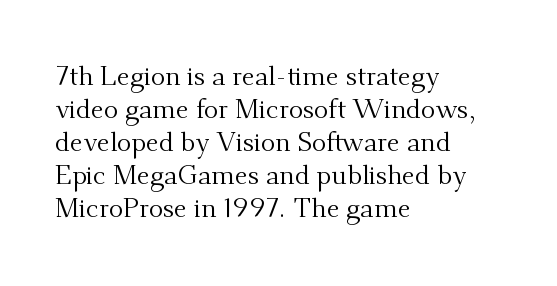
{"italic": "no", "bold": "no", "underline": "no", "align": "left", "line_spacing_ratio": 1.22, "letter_spacing": "normal", "letter_spacing_em": 0.0, "glyph_px": 27}
